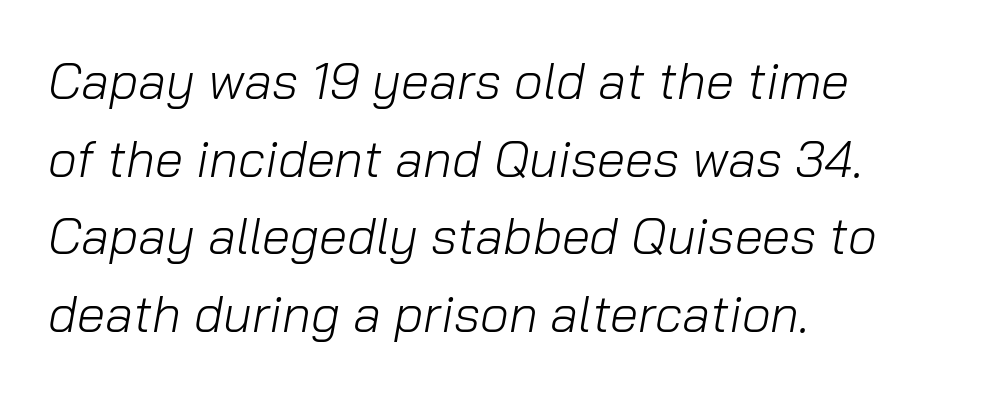
{"italic": "yes", "lean": "right", "slant_degrees": 10, "bold": "no", "weight": "light", "width": "normal", "stroke_contrast": "low", "x_height": "medium", "monospaced": "no", "underline": "no", "align": "left", "line_spacing": "normal", "line_spacing_ratio": 1.52, "letter_spacing": "normal", "letter_spacing_em": 0.0, "glyph_px": 51}
